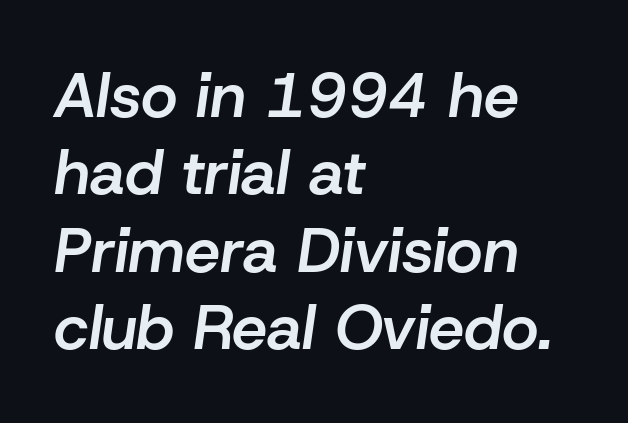
{"italic": "yes", "lean": "right", "slant_degrees": 8, "bold": "semi", "weight": "semibold", "width": "normal", "stroke_contrast": "low", "x_height": "medium", "monospaced": "no", "underline": "no", "align": "left", "line_spacing_ratio": 1.23, "letter_spacing": "normal", "letter_spacing_em": 0.0, "glyph_px": 63}
